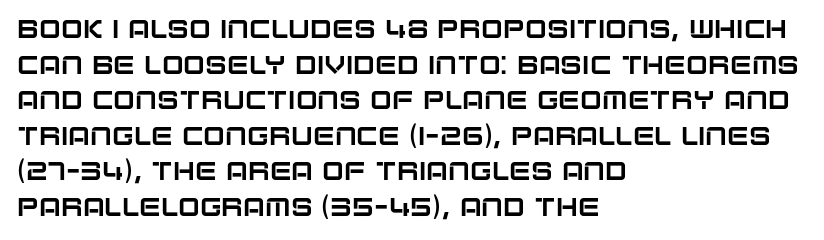
{"italic": "no", "underline": "no", "align": "left", "line_spacing": "normal", "line_spacing_ratio": 1.37, "letter_spacing": "normal", "letter_spacing_em": 0.0, "glyph_px": 26}
